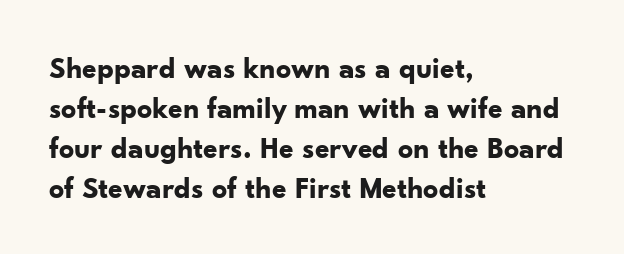
{"serif": "no", "italic": "no", "bold": "yes", "weight": "bold", "width": "normal", "stroke_contrast": "low", "x_height": "small", "monospaced": "no", "underline": "no", "align": "left", "line_spacing": "normal", "line_spacing_ratio": 1.33, "letter_spacing": "normal", "letter_spacing_em": 0.0, "glyph_px": 30}
